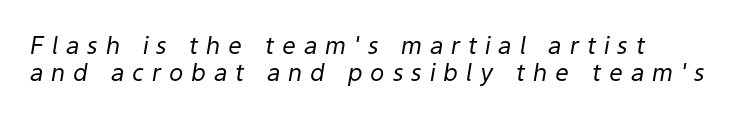
The specimen omits any rule beneath the text block's lines. The designer dialed line spacing down below the default. Words appear elongated and porous because spacing is wide. Slant detected: the letters are inclined.
